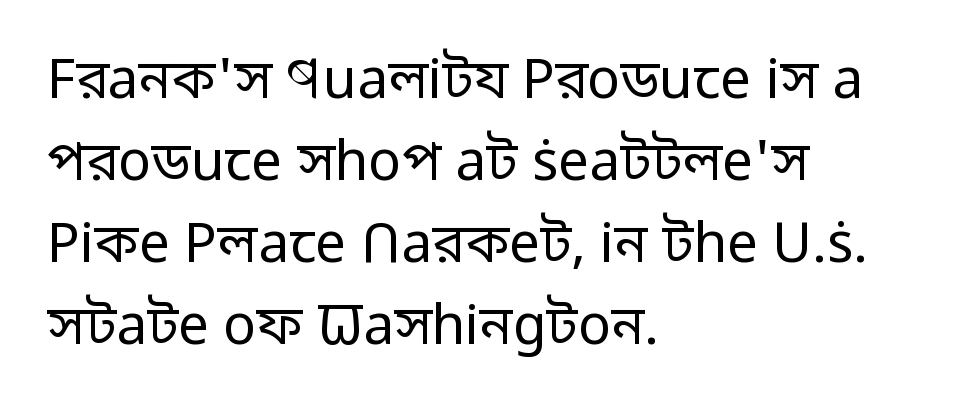
{"serif": "no", "italic": "no", "bold": "no", "weight": "regular", "width": "normal", "stroke_contrast": "low", "x_height": "medium", "monospaced": "no", "underline": "no", "align": "left", "line_spacing": "normal", "line_spacing_ratio": 1.49, "letter_spacing": "normal", "letter_spacing_em": 0.0, "glyph_px": 55}
